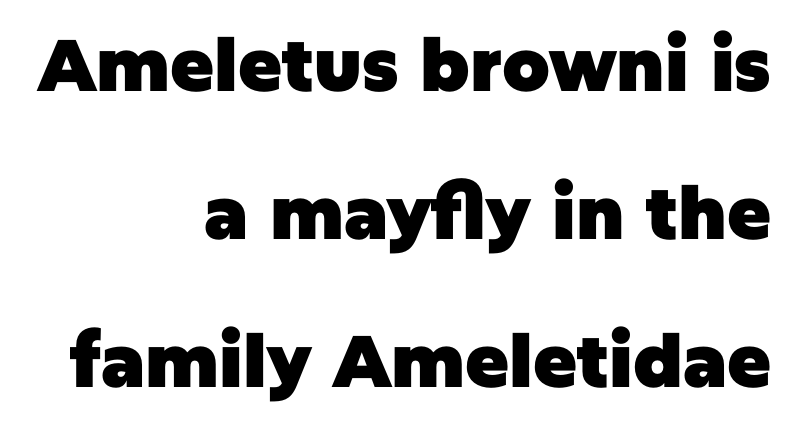
{"serif": "no", "italic": "no", "bold": "yes", "weight": "heavy", "width": "normal", "stroke_contrast": "low", "x_height": "large", "monospaced": "no", "underline": "no", "align": "right", "line_spacing": "loose", "line_spacing_ratio": 2.03, "letter_spacing": "normal", "letter_spacing_em": 0.0, "glyph_px": 73}
